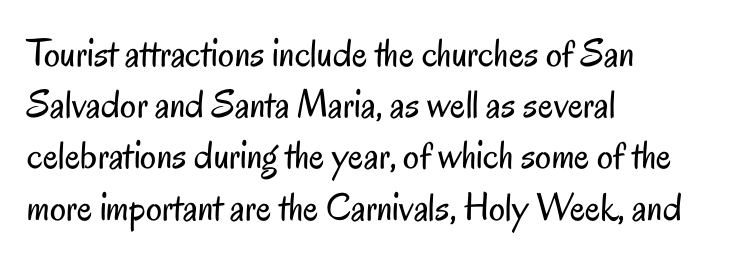
The image shows 40 px regular-weight, condensed sans-serif type, upright; set left-aligned, normal line spacing (1.28x), normal letter spacing, not underlined; low stroke contrast and a small x-height.
